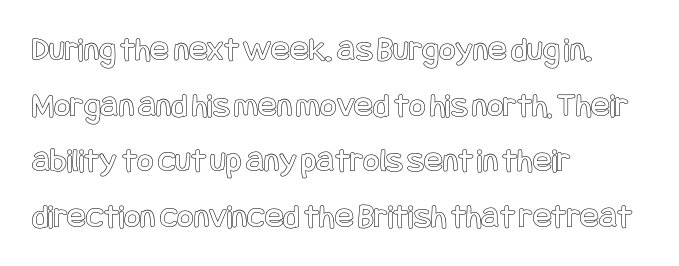
The image shows 35 px condensed type, upright; set left-aligned, normal line spacing (1.59x), normal letter spacing, not underlined; a large x-height.
